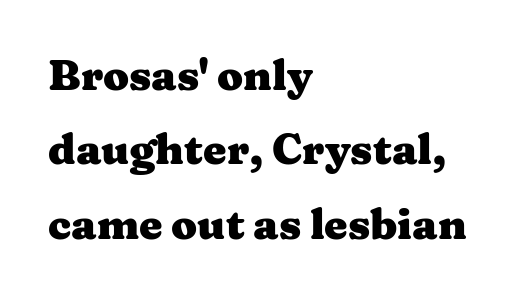
The image shows 42 px heavy, wide serif type, upright; set left-aligned, line spacing 1.77x, normal letter spacing, not underlined; medium stroke contrast and a medium x-height.
